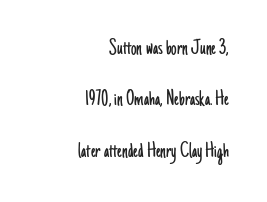
Q: Is the text bold? A: No.
Q: Is the text italic (slanted)? A: No, it is upright.
Q: Is the text underlined? A: No.
Q: How is the paragraph aligned? A: Right-aligned.
Q: Is the spacing between letters normal or unusually wide? A: Normal.
Q: Is the spacing between lines tight, normal or loose? A: Loose.
